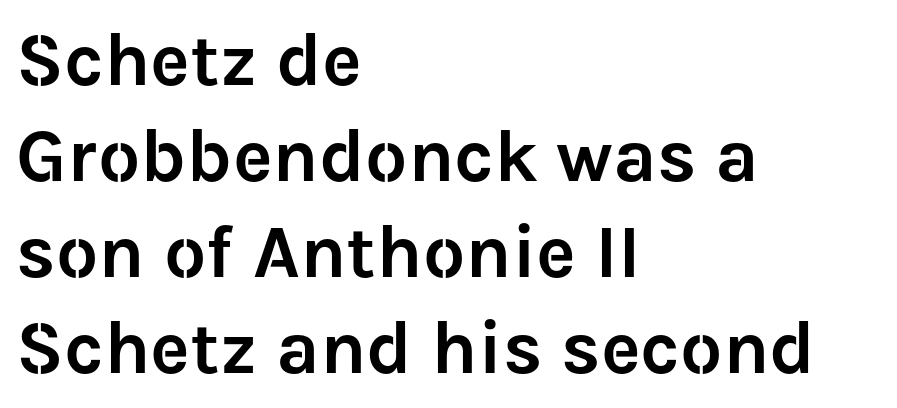
The passage shown is typed in a proportional face where columns would drift. Normally led — the rows are evenly, conventionally spaced. These lines were composed using upright roman letters. Typographically, this falls in the sans-serif category. Does the copy run flush right? No — it runs flush left. Check the space under the baseline: it is left empty.
